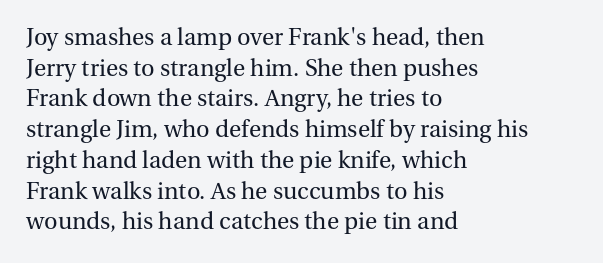
The letters look calm and open, with moderate or lighter stems. Descenders are the only things crossing below the line. Left-aligned paragraph, ragged on the right. Short note: letters normally spaced.
